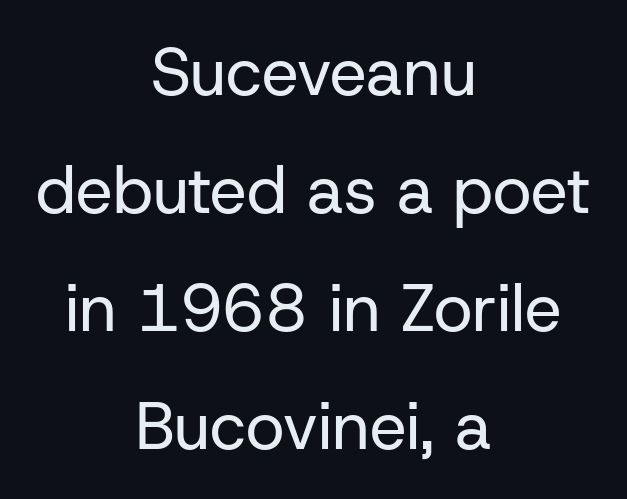
No heavy texture on the line: the type isn't bold. Standard letterfit; no display-style spreading of the glyphs. Alignment: centered. Nope, no serifs anywhere on these letters. Spacing verdict: proportional, widths tailored to each character. Bare-footed words on every line.
